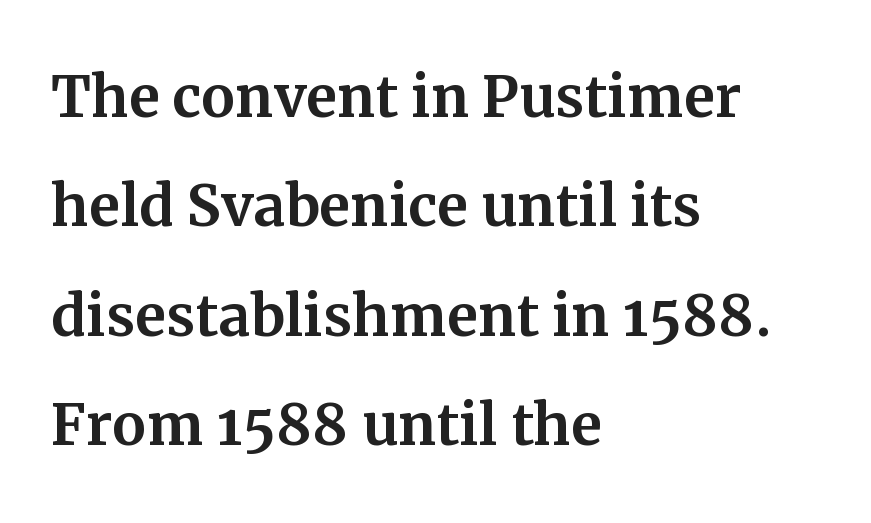
Q: Is the text italic (slanted)? A: No, it is upright.
Q: Is the typeface a serif or a sans-serif typeface? A: Serif.
Q: Is the text underlined? A: No.
Q: How is the paragraph aligned? A: Left-aligned.
Q: Is the spacing between letters normal or unusually wide? A: Normal.
Q: Is the spacing between lines tight, normal or loose? A: Normal.
Q: Width (condensed, normal, or wide)? A: Normal.
Q: Stroke contrast? A: Medium.
Q: x-height? A: Medium.
Q: Monospaced? A: No.
